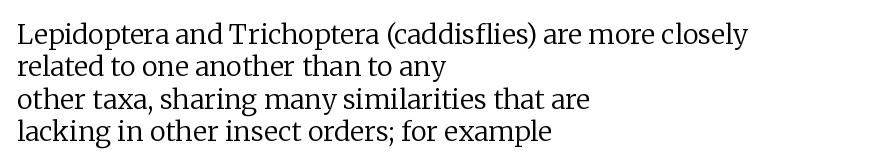
The image shows 27 px text type, upright; set left-aligned, line spacing 1.2x, normal letter spacing, not underlined.
